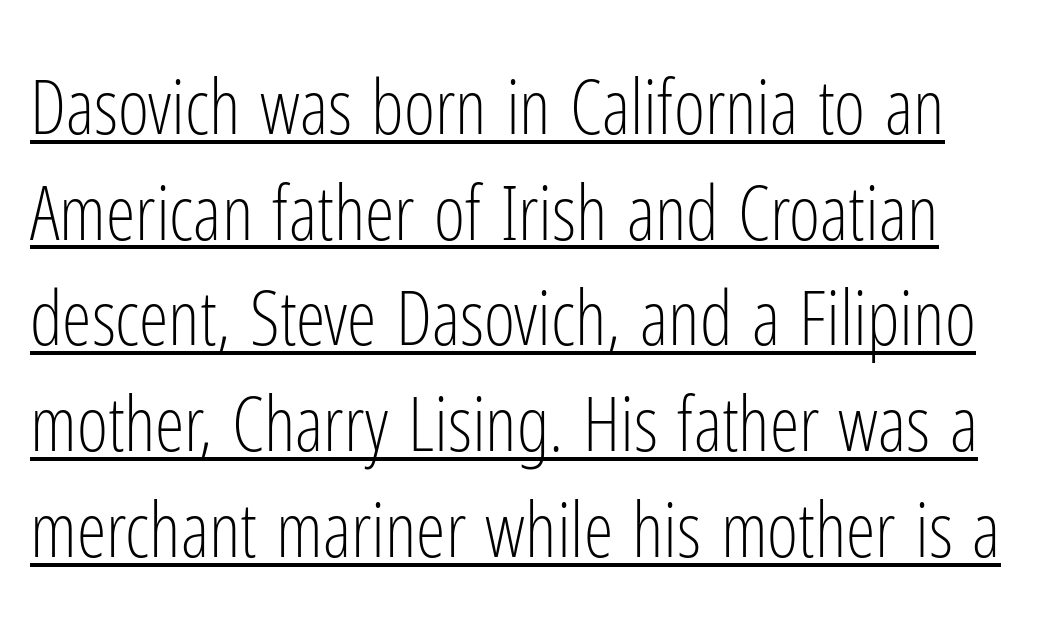
{"serif": "no", "italic": "no", "bold": "no", "weight": "light", "width": "condensed", "stroke_contrast": "low", "x_height": "medium", "monospaced": "no", "underline": "yes", "line_spacing": "normal", "line_spacing_ratio": 1.41, "letter_spacing": "normal", "letter_spacing_em": 0.0, "glyph_px": 75}
